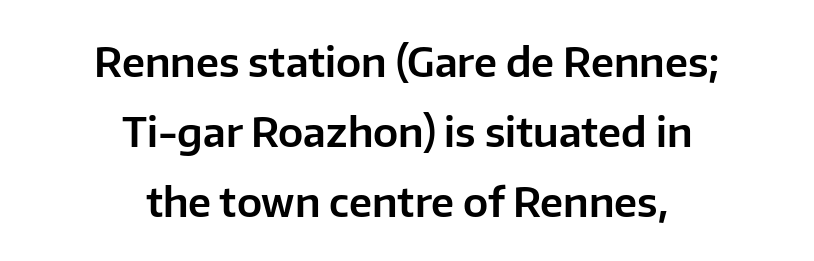
The image shows 40 px sans-serif type, upright; set centered, line spacing 1.75x, normal letter spacing, not underlined; low stroke contrast and a medium x-height.
